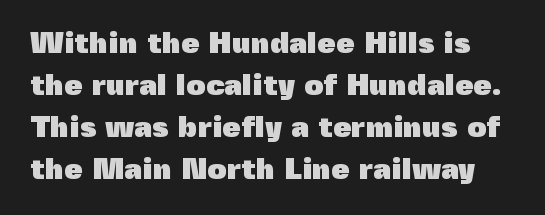
Q: Is the text bold? A: Yes.
Q: Is the text italic (slanted)? A: No, it is upright.
Q: Is the typeface a serif or a sans-serif typeface? A: Sans-serif.
Q: Is the text underlined? A: No.
Q: Is the spacing between letters normal or unusually wide? A: Normal.
Q: Is the spacing between lines tight, normal or loose? A: Normal.
Q: Width (condensed, normal, or wide)? A: Normal.
Q: x-height? A: Medium.
Q: Monospaced? A: No.
